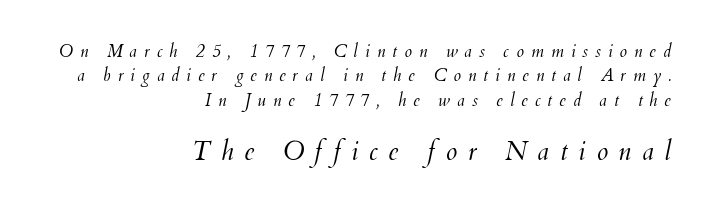
{"italic": "yes", "lean": "right", "slant_degrees": 12, "bold": "no", "underline": "no", "align": "right", "line_spacing": "normal", "line_spacing_ratio": 1.44, "letter_spacing": "wide", "letter_spacing_em": 0.41, "larger_block": "second", "size_ratio": 1.53, "glyph_px": 26}
